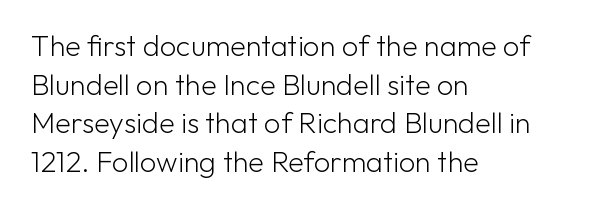
Q: Is the text bold? A: No.
Q: Is the text italic (slanted)? A: No, it is upright.
Q: Is the typeface a serif or a sans-serif typeface? A: Sans-serif.
Q: Is the text underlined? A: No.
Q: How is the paragraph aligned? A: Left-aligned.
Q: Is the spacing between letters normal or unusually wide? A: Normal.
Q: Is the spacing between lines tight, normal or loose? A: Normal.
Q: Width (condensed, normal, or wide)? A: Normal.
Q: Stroke contrast? A: Low.
Q: x-height? A: Medium.
Q: Monospaced? A: No.
